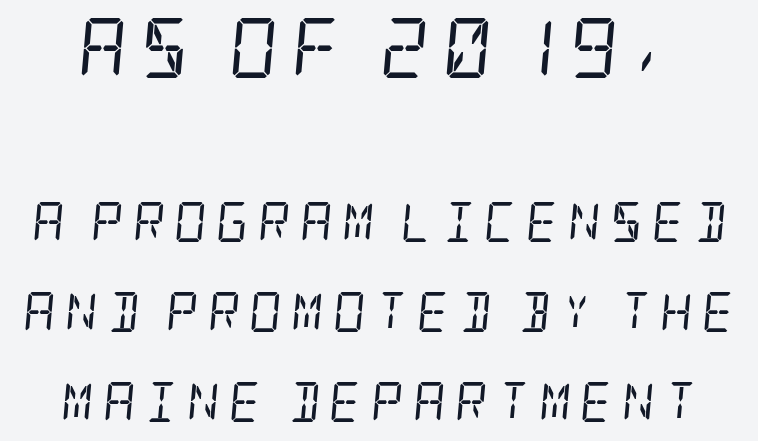
Q: Is the text bold? A: No.
Q: Is the text italic (slanted)? A: Yes, it leans right by about 5 degrees.
Q: Is the typeface a serif or a sans-serif typeface? A: Serif.
Q: Is the text underlined? A: No.
Q: Is the spacing between letters normal or unusually wide? A: Unusually wide.
Q: Is the spacing between lines tight, normal or loose? A: Loose.
Q: Which block of text is set in a larger size, the first (top) or the second (bottom)? A: The first (top) one.
Q: Width (condensed, normal, or wide)? A: Condensed.
Q: Stroke contrast? A: Low.
Q: x-height? A: Large.
